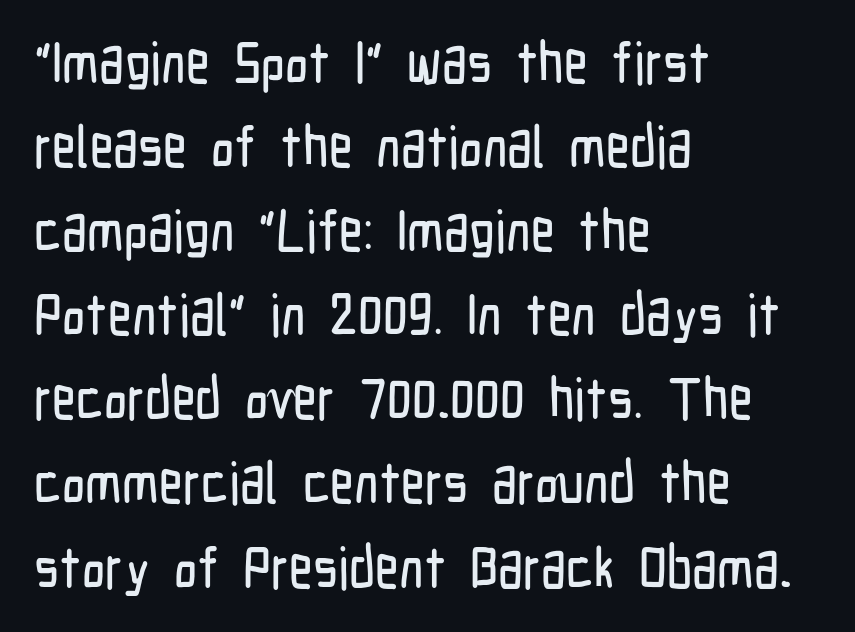
The image shows 58 px condensed sans-serif type, upright; set left-aligned, normal line spacing (1.45x), normal letter spacing, not underlined; low stroke contrast and a medium x-height.
